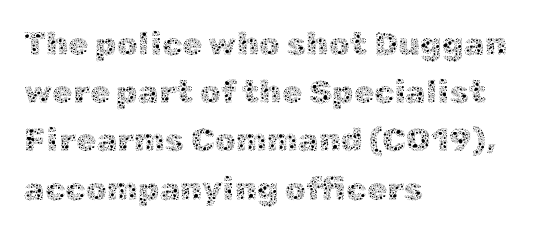
Q: Is the text bold? A: No.
Q: Is the text italic (slanted)? A: No, it is upright.
Q: Is the text underlined? A: No.
Q: How is the paragraph aligned? A: Left-aligned.
Q: Is the spacing between letters normal or unusually wide? A: Normal.
Q: Is the spacing between lines tight, normal or loose? A: Normal.
Q: Width (condensed, normal, or wide)? A: Normal.
Q: x-height? A: Medium.
Q: Monospaced? A: No.
